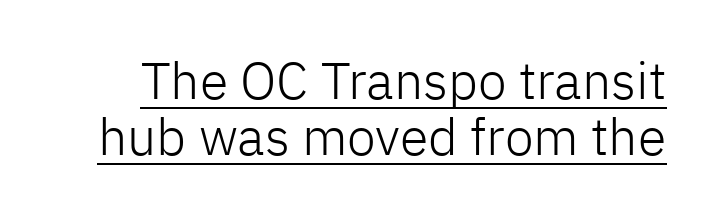
{"serif": "no", "italic": "no", "bold": "no", "weight": "light", "width": "normal", "stroke_contrast": "low", "x_height": "medium", "monospaced": "no", "underline": "yes", "line_spacing": "tight", "line_spacing_ratio": 1.08, "letter_spacing": "normal", "letter_spacing_em": 0.0, "glyph_px": 52}
